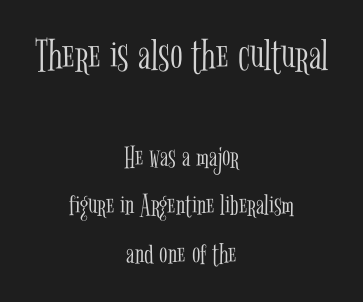
Q: Is the text bold? A: No.
Q: Is the text italic (slanted)? A: No, it is upright.
Q: Is the typeface a serif or a sans-serif typeface? A: Serif.
Q: Is the text underlined? A: No.
Q: How is the paragraph aligned? A: Centered.
Q: Is the spacing between letters normal or unusually wide? A: Normal.
Q: Is the spacing between lines tight, normal or loose? A: Normal.
Q: Which block of text is set in a larger size, the first (top) or the second (bottom)? A: The first (top) one.
Q: Width (condensed, normal, or wide)? A: Condensed.
Q: Stroke contrast? A: Low.
Q: x-height? A: Medium.
Q: Monospaced? A: No.
